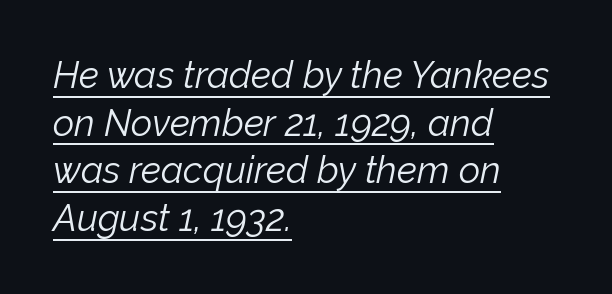
Observe the ordinary spacing: letters are neighbours, not strangers. Leading matches the norm, producing a regular column. The font's italic variant was chosen for this text. Visually the block forms a straight wall on the left and a jagged coastline on the right. These glyphs show unthickened strokes, regular width or finer. Has an underline been added? It has.
